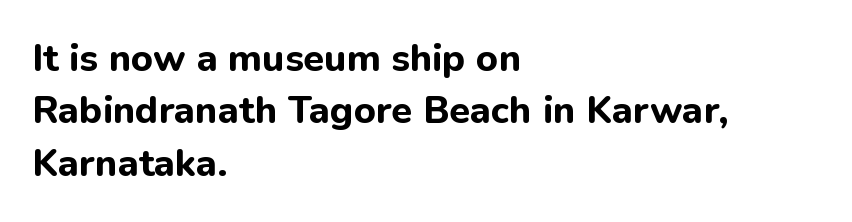
Q: Is the text bold? A: Yes.
Q: Is the text italic (slanted)? A: No, it is upright.
Q: Is the typeface a serif or a sans-serif typeface? A: Sans-serif.
Q: Is the text underlined? A: No.
Q: How is the paragraph aligned? A: Left-aligned.
Q: Is the spacing between letters normal or unusually wide? A: Normal.
Q: Is the spacing between lines tight, normal or loose? A: Normal.
Q: Width (condensed, normal, or wide)? A: Normal.
Q: Stroke contrast? A: Low.
Q: x-height? A: Medium.
Q: Monospaced? A: No.
